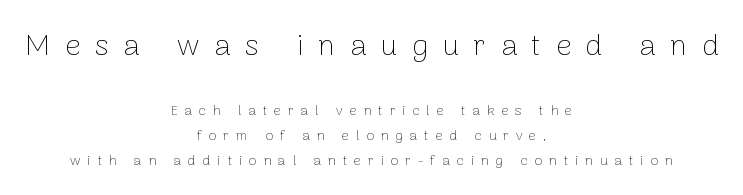
The image shows 30 px thin sans-serif type, upright; set centered, line spacing 1.77x, unusually wide letter spacing (+0.49 em), not underlined; the first (top) block is 2.14x larger; low stroke contrast and a medium x-height.
